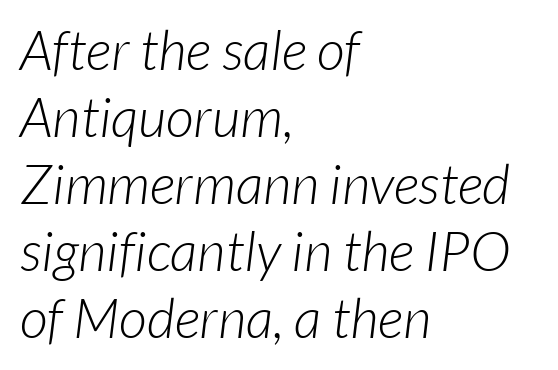
{"serif": "no", "bold": "no", "weight": "light", "width": "normal", "stroke_contrast": "low", "x_height": "medium", "monospaced": "no", "underline": "no", "align": "left", "line_spacing_ratio": 1.22, "letter_spacing": "normal", "letter_spacing_em": 0.0, "glyph_px": 55}
